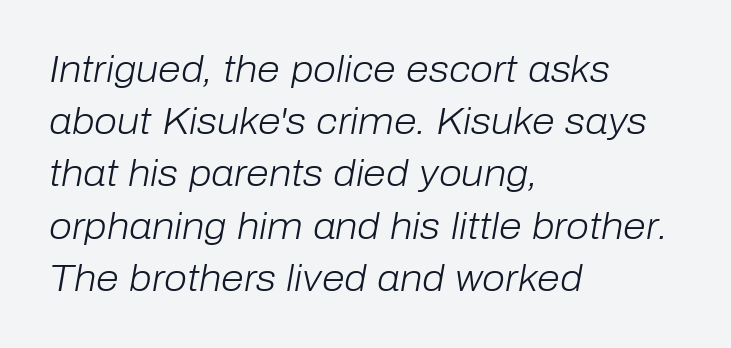
The image shows 37 px light type, italic (leaning right); set left-aligned, normal line spacing (1.41x), normal letter spacing, not underlined; low stroke contrast and a medium x-height.
